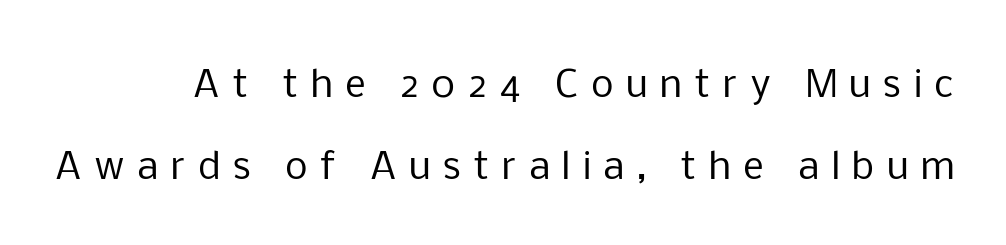
{"serif": "no", "italic": "no", "bold": "no", "weight": "regular", "width": "normal", "stroke_contrast": "low", "x_height": "medium", "monospaced": "no", "underline": "no", "line_spacing": "loose", "line_spacing_ratio": 2.27, "letter_spacing": "wide", "letter_spacing_em": 0.35, "glyph_px": 36}
